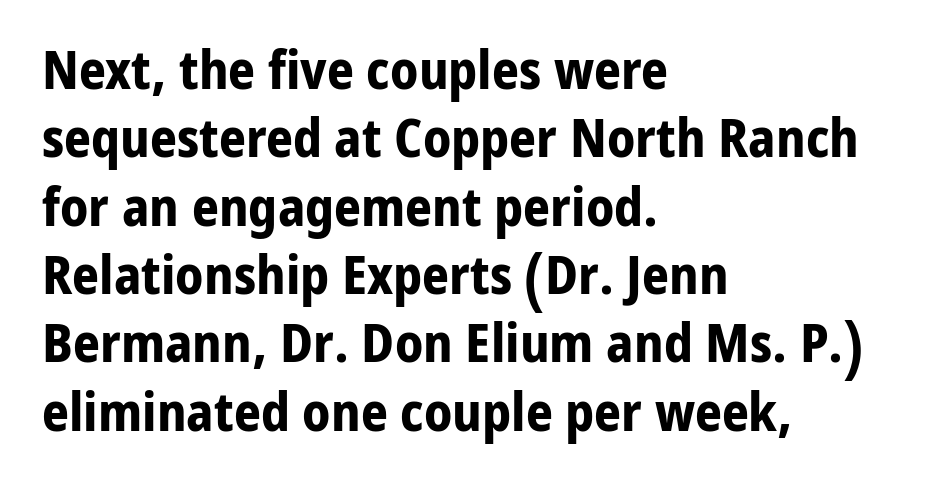
{"serif": "no", "italic": "no", "bold": "yes", "weight": "bold", "width": "normal", "stroke_contrast": "low", "x_height": "medium", "monospaced": "no", "underline": "no", "align": "left", "line_spacing": "normal", "line_spacing_ratio": 1.29, "letter_spacing": "normal", "letter_spacing_em": 0.0, "glyph_px": 53}
